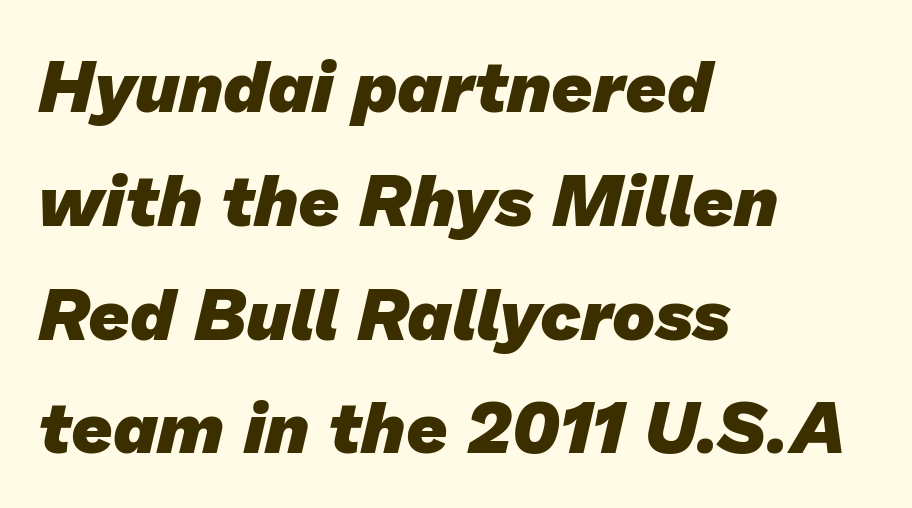
{"serif": "no", "bold": "yes", "weight": "heavy", "width": "normal", "stroke_contrast": "low", "x_height": "medium", "monospaced": "no", "underline": "no", "align": "left", "line_spacing": "normal", "line_spacing_ratio": 1.58, "letter_spacing": "normal", "letter_spacing_em": 0.0, "glyph_px": 72}
